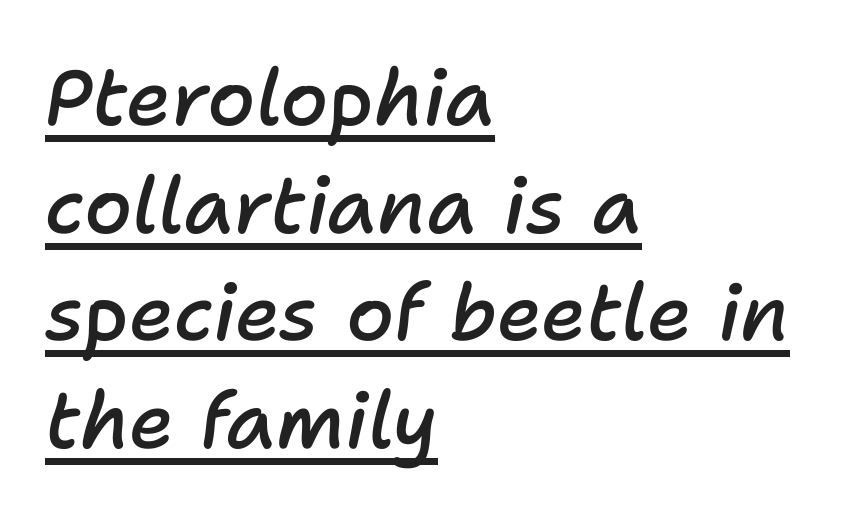
{"italic": "yes", "lean": "right", "slant_degrees": 11, "bold": "semi", "weight": "semibold", "width": "normal", "stroke_contrast": "low", "x_height": "medium", "monospaced": "no", "underline": "yes", "align": "left", "line_spacing": "normal", "line_spacing_ratio": 1.38, "letter_spacing": "normal", "letter_spacing_em": 0.0, "glyph_px": 78}
